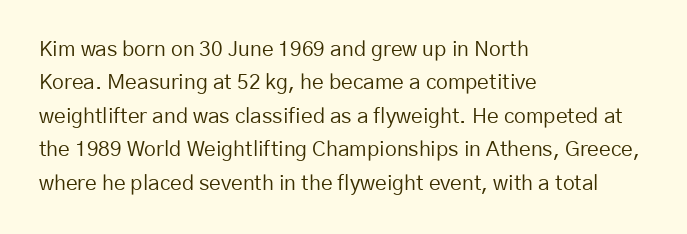
Q: Is the text bold? A: No.
Q: Is the text italic (slanted)? A: No, it is upright.
Q: Is the text underlined? A: No.
Q: How is the paragraph aligned? A: Left-aligned.
Q: Is the spacing between letters normal or unusually wide? A: Normal.
Q: Is the spacing between lines tight, normal or loose? A: Normal.
